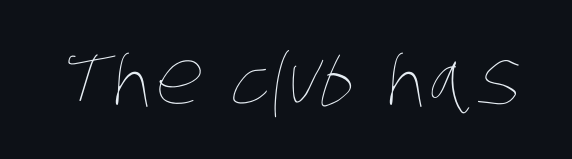
The image shows 74 px thin, condensed type; set normal letter spacing, not underlined; low stroke contrast and a large x-height.
